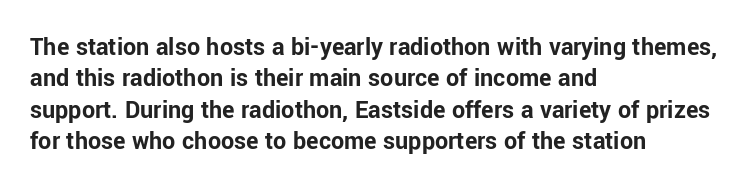
Q: Is the text bold? A: Yes.
Q: Is the text italic (slanted)? A: No, it is upright.
Q: Is the text underlined? A: No.
Q: How is the paragraph aligned? A: Left-aligned.
Q: Is the spacing between letters normal or unusually wide? A: Normal.
